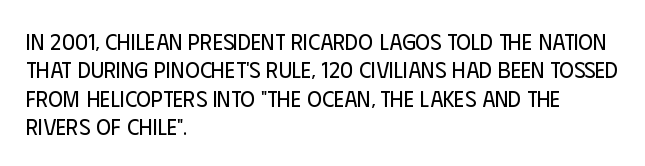
Q: Is the text bold? A: No.
Q: Is the text italic (slanted)? A: No, it is upright.
Q: Is the text underlined? A: No.
Q: How is the paragraph aligned? A: Left-aligned.
Q: Is the spacing between letters normal or unusually wide? A: Normal.
